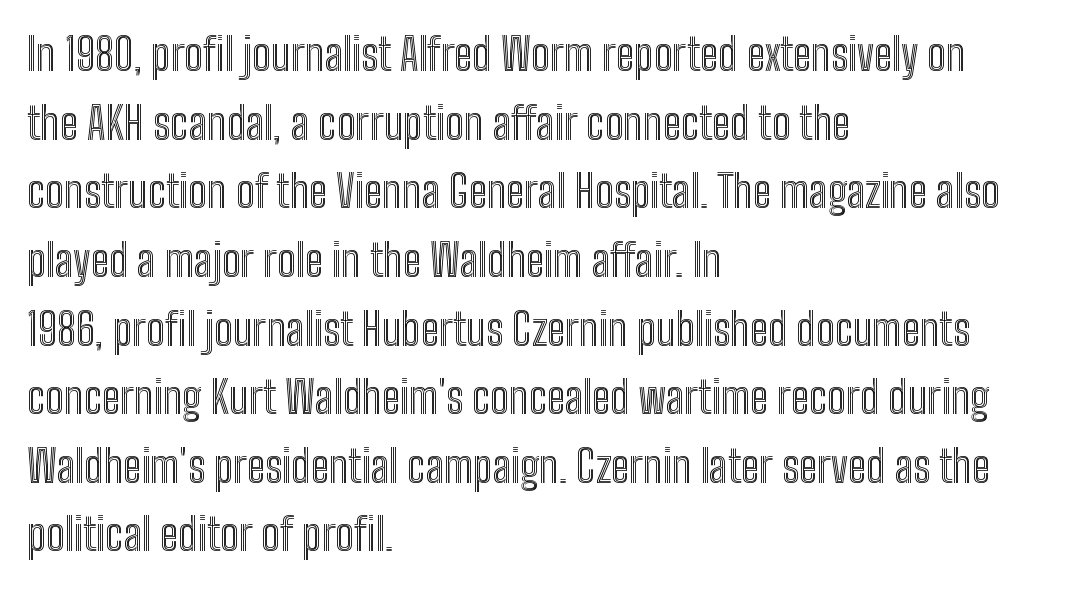
Q: Is the text italic (slanted)? A: No, it is upright.
Q: Is the text underlined? A: No.
Q: How is the paragraph aligned? A: Left-aligned.
Q: Is the spacing between letters normal or unusually wide? A: Normal.
Q: Is the spacing between lines tight, normal or loose? A: Normal.
Q: Width (condensed, normal, or wide)? A: Condensed.
Q: x-height? A: Medium.
Q: Monospaced? A: No.
